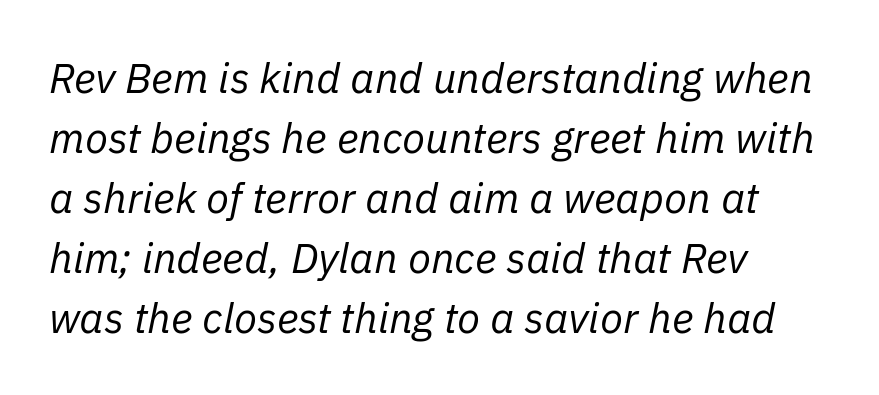
{"italic": "yes", "lean": "right", "slant_degrees": 11, "bold": "no", "weight": "regular", "width": "normal", "stroke_contrast": "low", "x_height": "medium", "monospaced": "no", "underline": "no", "align": "left", "line_spacing": "normal", "line_spacing_ratio": 1.43, "letter_spacing": "normal", "letter_spacing_em": 0.0, "glyph_px": 42}
